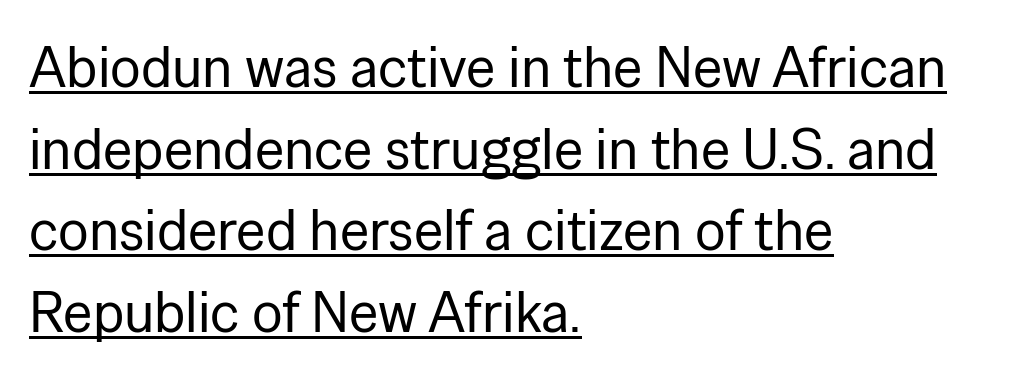
The image shows 57 px regular-weight sans-serif type, upright; set left-aligned, normal line spacing (1.43x), normal letter spacing, underlined; low stroke contrast and a medium x-height.
